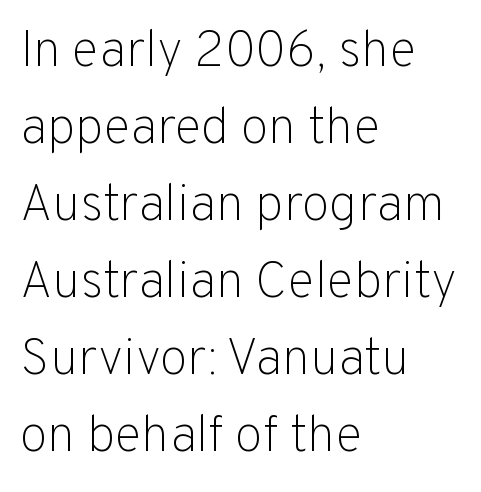
Designer's note — italics off, roman on. The string is rendered with underlining switched off. Note the varied advance widths — an 'i' is clearly narrower than an 'm'. The rendering shows plain stroke endings on the letterforms — a sans-serif design. Stems and bowls with no extra thickness — not bold. In terms of letterspacing, this is plain default setting.
